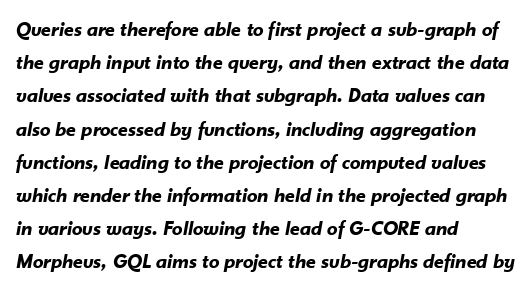
The image shows 21 px bold type, italic (leaning right); set left-aligned, normal line spacing (1.58x), normal letter spacing, not underlined.
